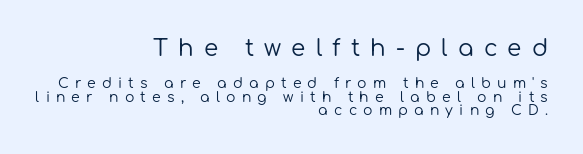
Q: Is the text bold? A: No.
Q: Is the text italic (slanted)? A: No, it is upright.
Q: Is the text underlined? A: No.
Q: How is the paragraph aligned? A: Right-aligned.
Q: Is the spacing between letters normal or unusually wide? A: Unusually wide.
Q: Is the spacing between lines tight, normal or loose? A: Tight.
Q: Which block of text is set in a larger size, the first (top) or the second (bottom)? A: The first (top) one.
